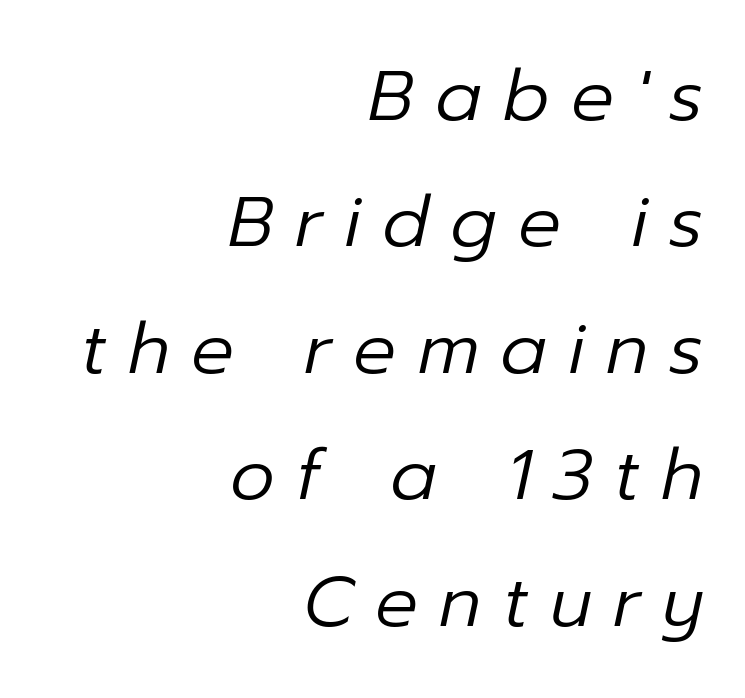
The image shows 71 px regular-weight type, italic (leaning right); set right-aligned, line spacing 1.78x, unusually wide letter spacing (+0.3 em), not underlined; low stroke contrast and a medium x-height.
